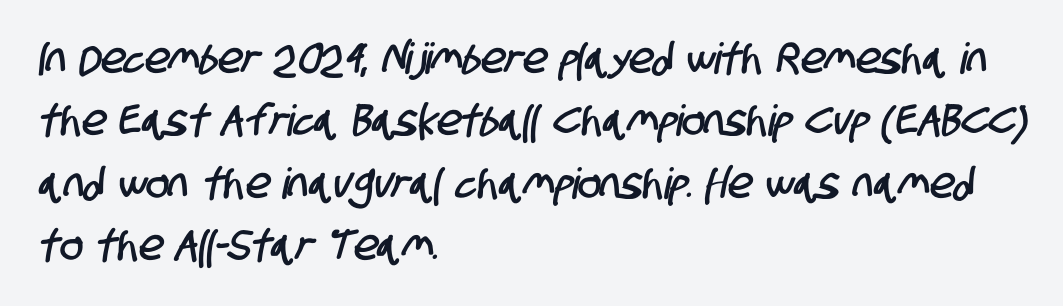
Q: Is the typeface a serif or a sans-serif typeface? A: Sans-serif.
Q: Is the text underlined? A: No.
Q: How is the paragraph aligned? A: Left-aligned.
Q: Is the spacing between letters normal or unusually wide? A: Normal.
Q: Is the spacing between lines tight, normal or loose? A: Normal.
Q: Width (condensed, normal, or wide)? A: Condensed.
Q: Stroke contrast? A: Low.
Q: x-height? A: Large.
Q: Monospaced? A: No.
